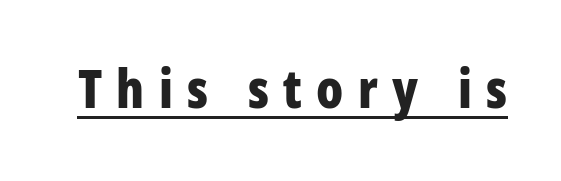
{"serif": "no", "italic": "no", "bold": "yes", "weight": "bold", "width": "condensed", "stroke_contrast": "low", "x_height": "large", "monospaced": "no", "underline": "yes", "letter_spacing": "wide", "letter_spacing_em": 0.27, "glyph_px": 53}
